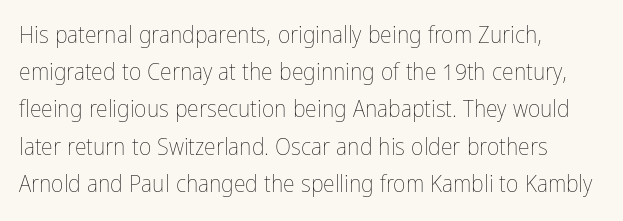
Q: Is the text bold? A: No.
Q: Is the text italic (slanted)? A: No, it is upright.
Q: Is the text underlined? A: No.
Q: How is the paragraph aligned? A: Left-aligned.
Q: Is the spacing between letters normal or unusually wide? A: Normal.
Q: Is the spacing between lines tight, normal or loose? A: Normal.
